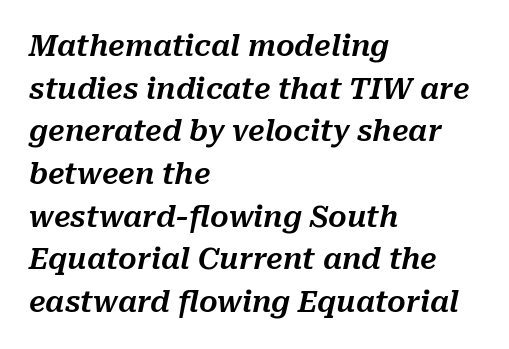
Slant detected: the letters are inclined. You could not count columns in this text — the font is proportionally spaced. The strip under each line holds only bare page. The gaps between neighbouring characters are ordinary and unremarkable.
